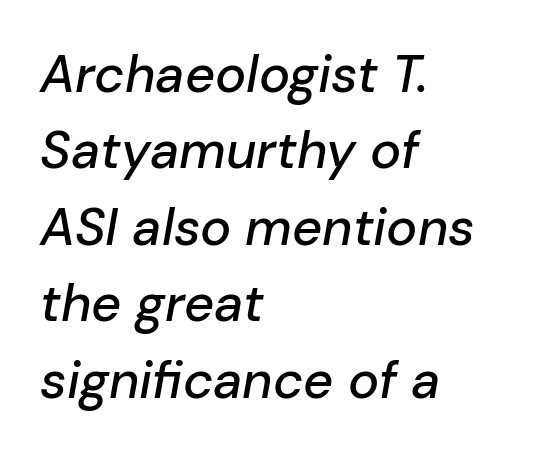
Line beginnings align vertically; line endings do not. Does the leading feel generous? No, just average. Descender tails drop into unmarked territory. Note the varied advance widths — an 'i' is clearly narrower than an 'm'. When letters slant like this, we call the style italic. Honestly, the letter spacing is just normal — you wouldn't notice it.
